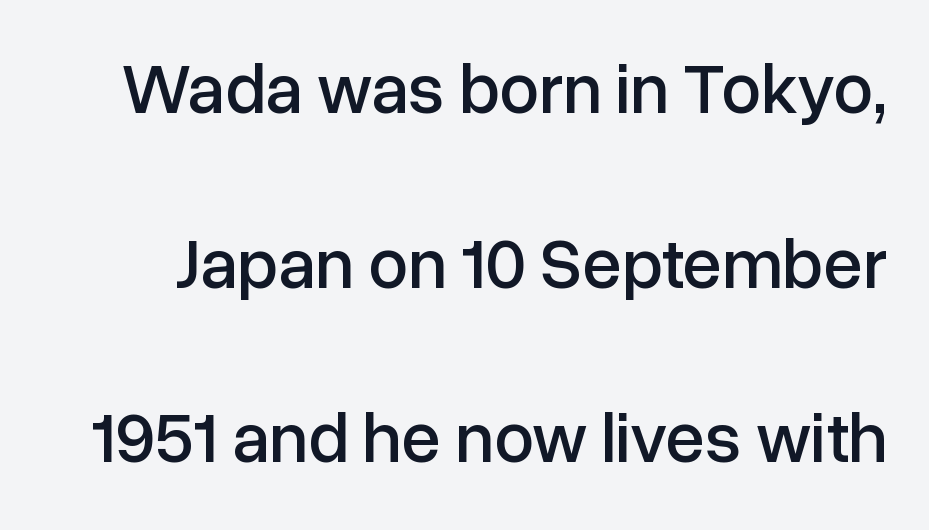
This rendering features lettering with no underline. The text was rendered using a sans face with plain stroke endings. Students, observe: this is what heavily led, spacious text looks like. Inter-character spacing is left at the font's built-in metrics.
